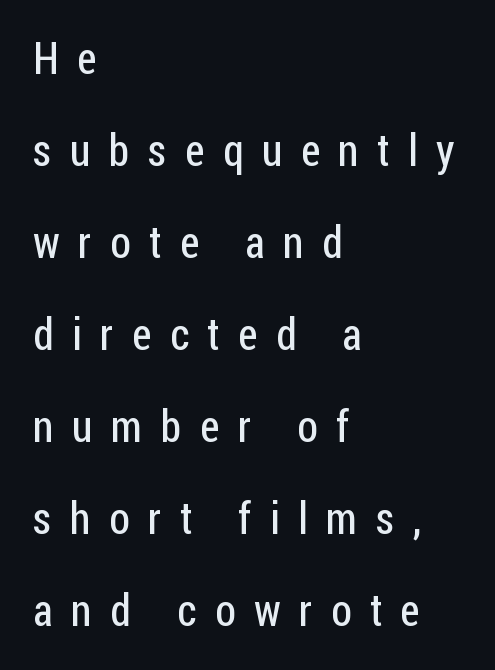
The image shows 44 px regular-weight, condensed sans-serif type, upright; set left-aligned, loose line spacing (2.09x), unusually wide letter spacing (+0.42 em), not underlined; low stroke contrast and a medium x-height.
